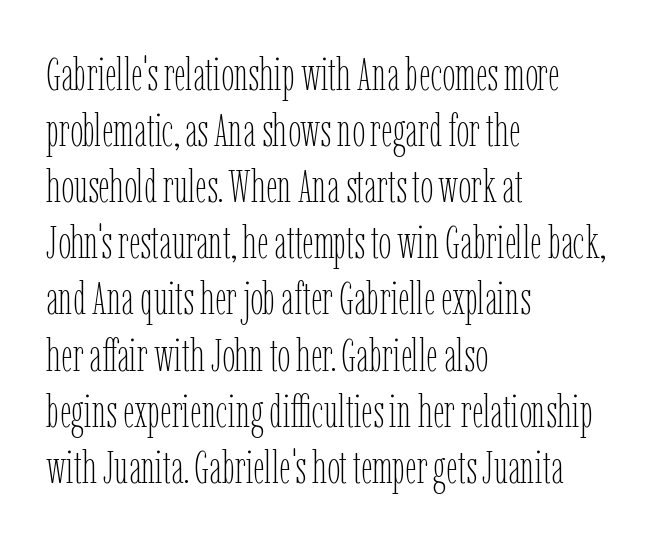
These lines are set flush left with a ragged right edge. The letters look calm and open, with moderate or lighter stems. Glance below the letters and you will spot only blank space. This is roman type, the default non-slanted kind. The gaps between neighbouring characters are ordinary and unremarkable.
